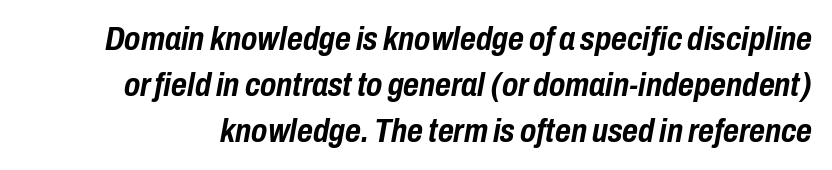
The image shows 34 px semibold, condensed type, italic (leaning right); set normal line spacing (1.35x), normal letter spacing, not underlined; low stroke contrast and a medium x-height.
